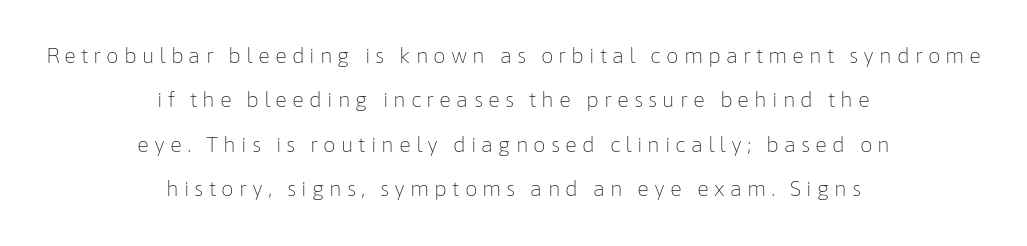
The image shows 20 px text type, upright; set centered, loose line spacing (2.22x), unusually wide letter spacing (+0.25 em), not underlined.
